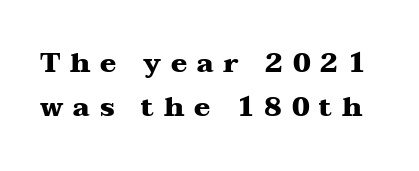
{"italic": "no", "bold": "yes", "underline": "no", "line_spacing": "normal", "line_spacing_ratio": 1.62, "letter_spacing": "wide", "letter_spacing_em": 0.36, "glyph_px": 27}
